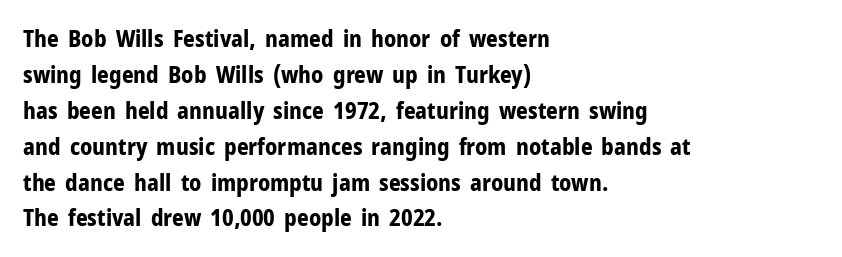
{"italic": "no", "bold": "yes", "underline": "no", "align": "left", "line_spacing": "normal", "line_spacing_ratio": 1.56, "letter_spacing": "normal", "letter_spacing_em": 0.0, "glyph_px": 23}
